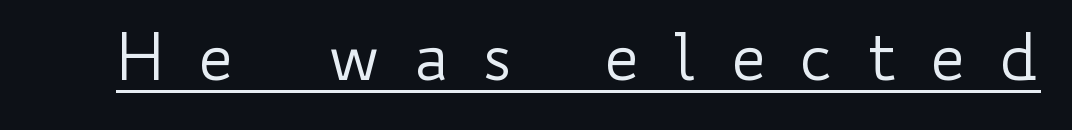
The image shows 65 px regular-weight, wide type, upright; set unusually wide letter spacing (+0.49 em), underlined; low stroke contrast and a small x-height.
